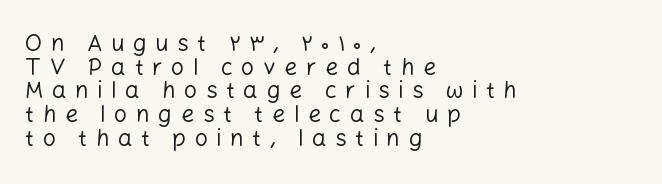
{"italic": "no", "bold": "no", "underline": "no", "align": "left", "line_spacing": "tight", "line_spacing_ratio": 1.03, "letter_spacing": "wide", "letter_spacing_em": 0.37, "glyph_px": 23}
